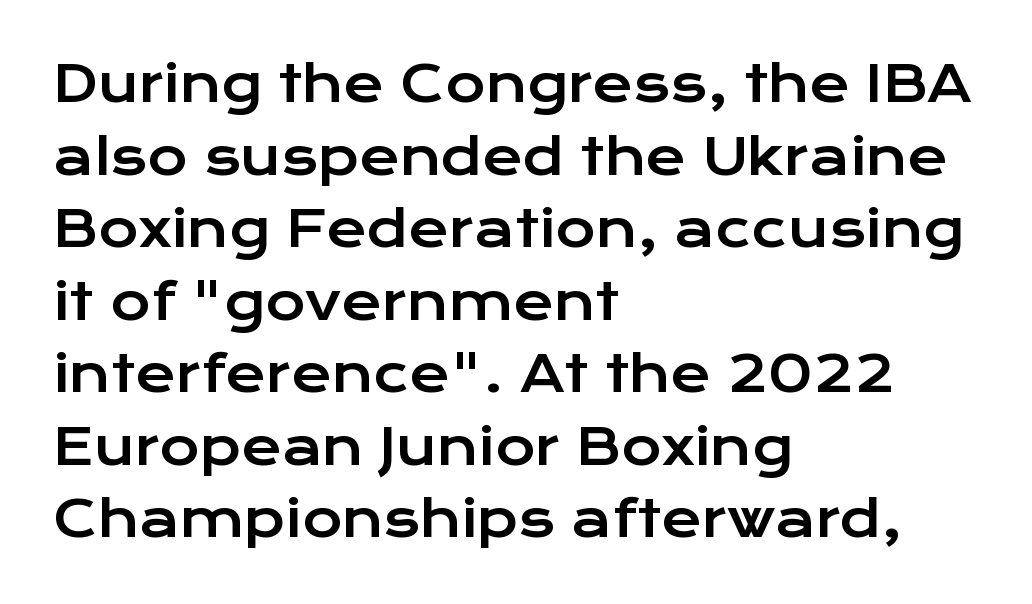
The image shows 49 px wide sans-serif type, upright; set left-aligned, normal line spacing (1.48x), normal letter spacing, not underlined; low stroke contrast and a medium x-height.
